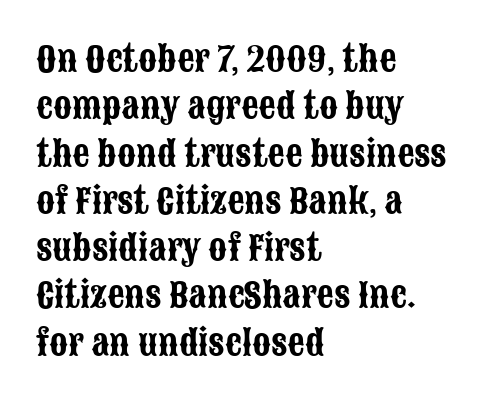
The image shows 34 px condensed sans-serif type, upright; set left-aligned, normal line spacing (1.39x), normal letter spacing, not underlined; low stroke contrast and a large x-height.
